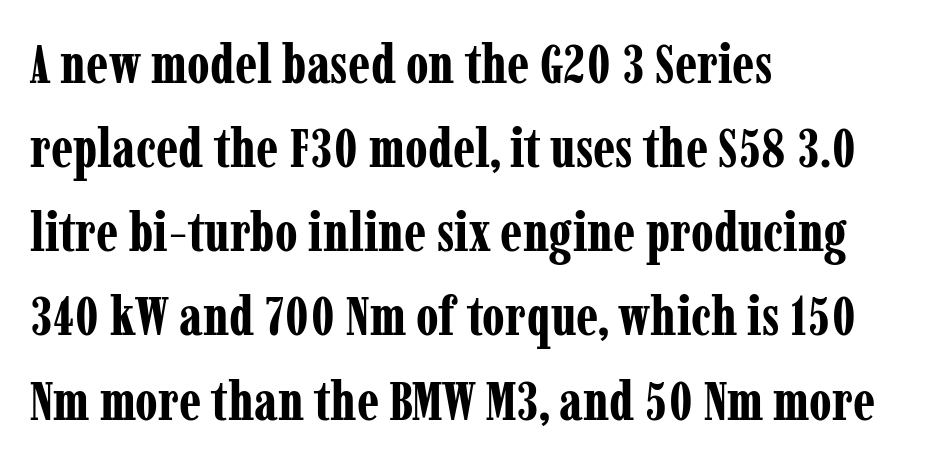
Q: Is the text bold? A: Yes.
Q: Is the text italic (slanted)? A: No, it is upright.
Q: Is the typeface a serif or a sans-serif typeface? A: Serif.
Q: Is the text underlined? A: No.
Q: How is the paragraph aligned? A: Left-aligned.
Q: Is the spacing between letters normal or unusually wide? A: Normal.
Q: Is the spacing between lines tight, normal or loose? A: Normal.
Q: Width (condensed, normal, or wide)? A: Condensed.
Q: Stroke contrast? A: Low.
Q: x-height? A: Medium.
Q: Monospaced? A: No.
